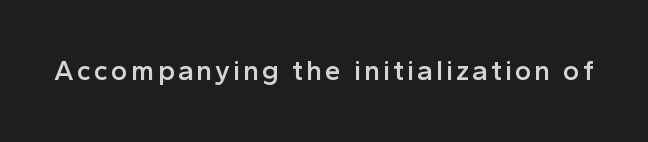
The image shows 28 px semibold sans-serif type, upright; set not underlined; a medium x-height.
